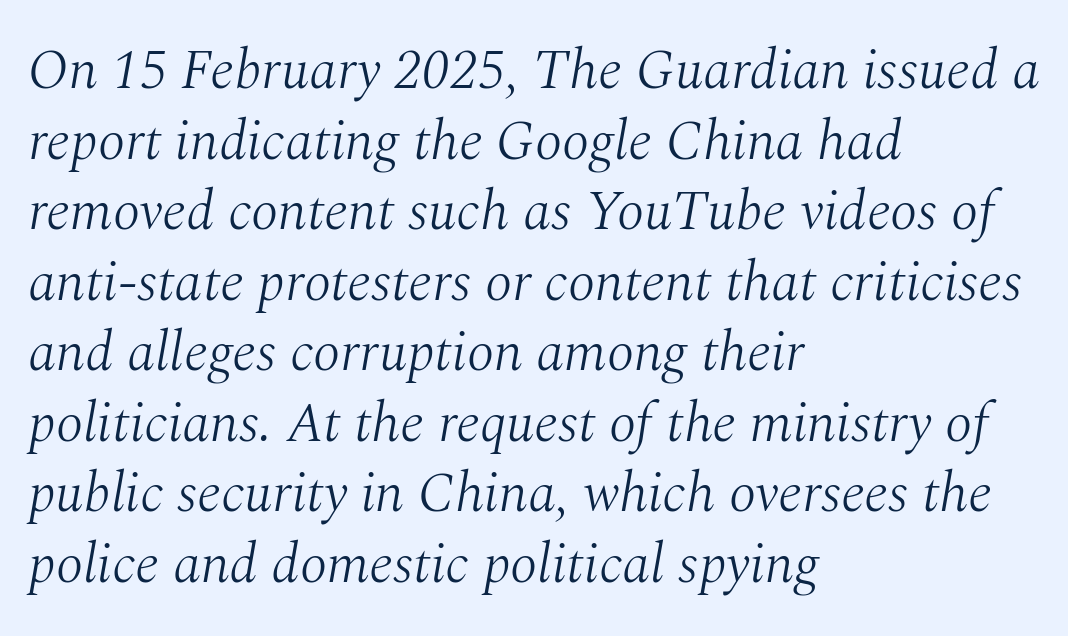
Q: Is the text bold? A: No.
Q: Is the text italic (slanted)? A: Yes, it leans right by about 10 degrees.
Q: Is the typeface a serif or a sans-serif typeface? A: Serif.
Q: Is the text underlined? A: No.
Q: How is the paragraph aligned? A: Left-aligned.
Q: Is the spacing between letters normal or unusually wide? A: Normal.
Q: Is the spacing between lines tight, normal or loose? A: Normal.
Q: Width (condensed, normal, or wide)? A: Normal.
Q: Stroke contrast? A: Medium.
Q: x-height? A: Medium.
Q: Monospaced? A: No.
